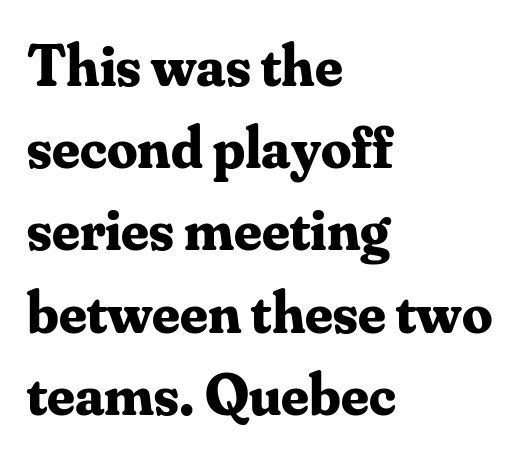
Q: Is the text bold? A: Yes.
Q: Is the text italic (slanted)? A: No, it is upright.
Q: Is the typeface a serif or a sans-serif typeface? A: Serif.
Q: Is the text underlined? A: No.
Q: How is the paragraph aligned? A: Left-aligned.
Q: Is the spacing between letters normal or unusually wide? A: Normal.
Q: Is the spacing between lines tight, normal or loose? A: Normal.
Q: Width (condensed, normal, or wide)? A: Normal.
Q: Stroke contrast? A: Medium.
Q: x-height? A: Small.
Q: Monospaced? A: No.
